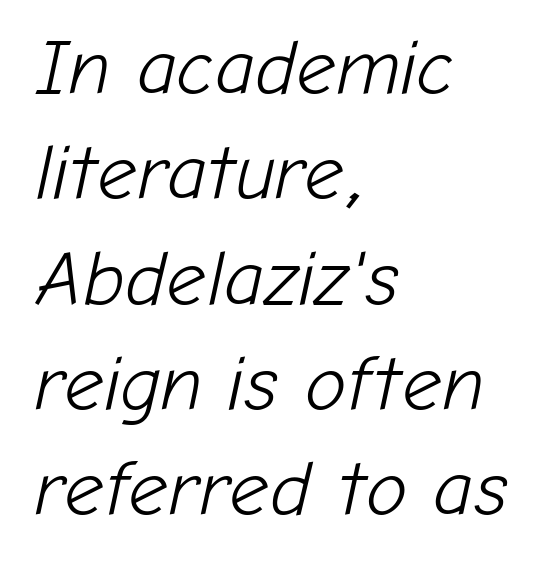
Q: Is the text bold? A: No.
Q: Is the text italic (slanted)? A: Yes, it leans right by about 12 degrees.
Q: Is the text underlined? A: No.
Q: How is the paragraph aligned? A: Left-aligned.
Q: Is the spacing between letters normal or unusually wide? A: Normal.
Q: Is the spacing between lines tight, normal or loose? A: Normal.
Q: Width (condensed, normal, or wide)? A: Normal.
Q: Stroke contrast? A: Low.
Q: x-height? A: Medium.
Q: Monospaced? A: No.
